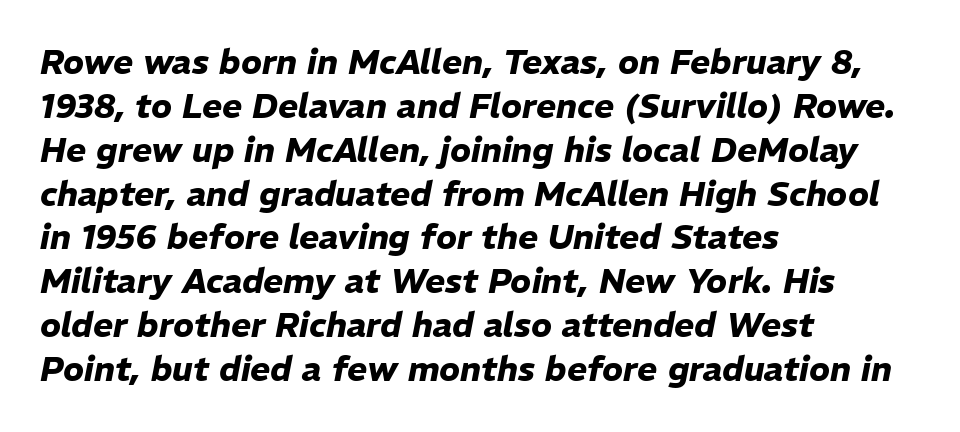
Q: Is the text bold? A: Yes.
Q: Is the text italic (slanted)? A: Yes, it leans right by about 11 degrees.
Q: Is the text underlined? A: No.
Q: How is the paragraph aligned? A: Left-aligned.
Q: Is the spacing between letters normal or unusually wide? A: Normal.
Q: Is the spacing between lines tight, normal or loose? A: Normal.
Q: Width (condensed, normal, or wide)? A: Normal.
Q: Stroke contrast? A: Low.
Q: x-height? A: Medium.
Q: Monospaced? A: No.
